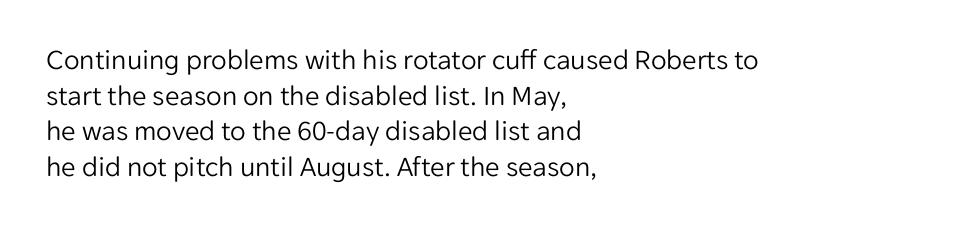
It's the straight-up-and-down kind of type. Lines of text with bare space underneath. Horizontal alignment here is leftward, the default for most running prose. Each letter keeps its own natural width here, so spacing adapts to shape. No feet cap the strokes, marking this as sans-serif type. The typesetting does not lean heavy: it is not bold.
